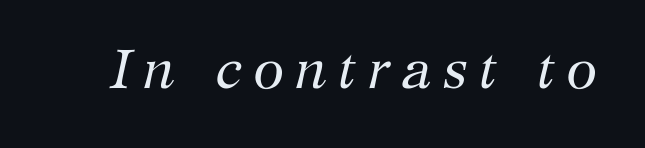
{"serif": "yes", "italic": "yes", "lean": "right", "slant_degrees": 12, "bold": "no", "weight": "regular", "width": "normal", "stroke_contrast": "medium", "x_height": "medium", "monospaced": "no", "underline": "no", "letter_spacing": "wide", "letter_spacing_em": 0.2, "glyph_px": 56}
